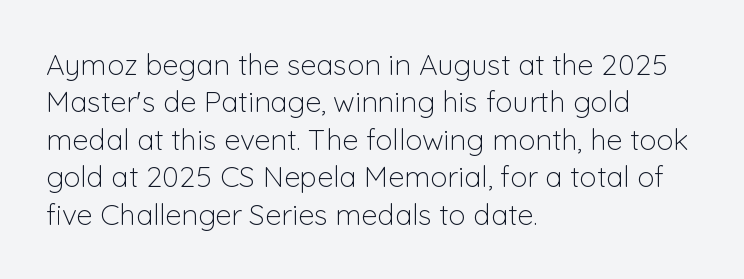
Q: Is the text bold? A: No.
Q: Is the text italic (slanted)? A: No, it is upright.
Q: Is the typeface a serif or a sans-serif typeface? A: Sans-serif.
Q: Is the text underlined? A: No.
Q: How is the paragraph aligned? A: Left-aligned.
Q: Is the spacing between letters normal or unusually wide? A: Normal.
Q: Is the spacing between lines tight, normal or loose? A: Normal.
Q: Width (condensed, normal, or wide)? A: Normal.
Q: Stroke contrast? A: Low.
Q: x-height? A: Medium.
Q: Monospaced? A: No.
